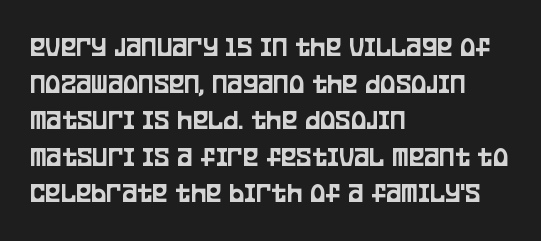
Q: Is the text italic (slanted)? A: No, it is upright.
Q: Is the typeface a serif or a sans-serif typeface? A: Sans-serif.
Q: Is the text underlined? A: No.
Q: How is the paragraph aligned? A: Left-aligned.
Q: Is the spacing between letters normal or unusually wide? A: Normal.
Q: Is the spacing between lines tight, normal or loose? A: Normal.
Q: Width (condensed, normal, or wide)? A: Condensed.
Q: Stroke contrast? A: Low.
Q: x-height? A: Large.
Q: Monospaced? A: No.
